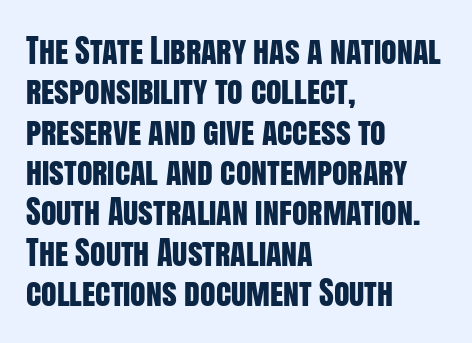
The gap between lines stays unmarked. This rendering leaves character spacing at its baseline value. The text was rendered using a sans face with plain stroke endings. Nope, not italic — everything's standing straight. Caption: multi-line text, flush left, ragged right.
